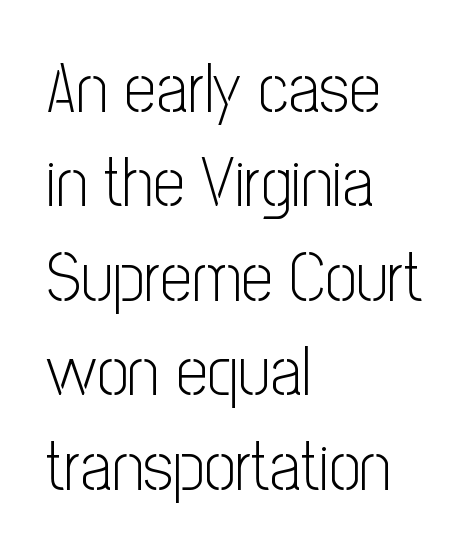
The image shows 70 px light, condensed sans-serif type, upright; set left-aligned, normal line spacing (1.35x), normal letter spacing, not underlined; low stroke contrast and a medium x-height.
